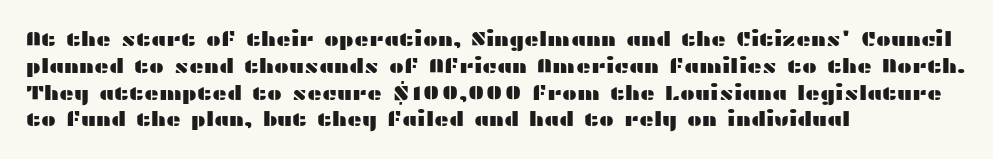
The vertical gap from one line to the next is medium. The letters sit at their default tracking, neither squeezed nor spread. A student would call this left alignment; a typographer would say flush left, rag right. Does the lettering tilt? It doesn't — this is upright.
